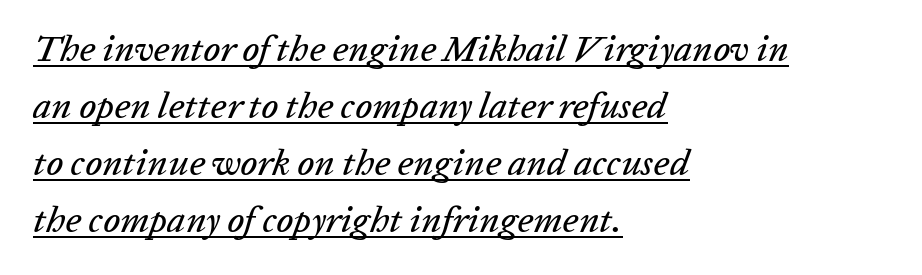
{"italic": "yes", "lean": "right", "slant_degrees": 20, "width": "normal", "stroke_contrast": "low", "x_height": "medium", "monospaced": "no", "underline": "yes", "align": "left", "line_spacing": "normal", "line_spacing_ratio": 1.54, "letter_spacing": "normal", "letter_spacing_em": 0.0, "glyph_px": 37}
